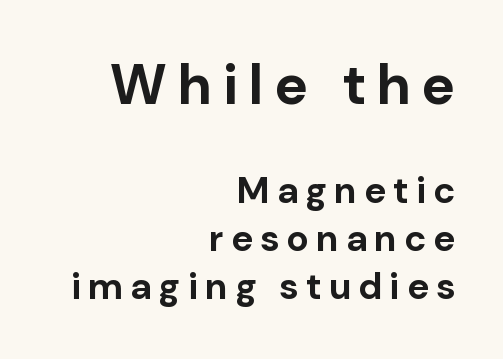
The image shows 56 px bold sans-serif type, upright; set right-aligned, normal line spacing (1.3x), unusually wide letter spacing (+0.2 em), not underlined; the first (top) block is 1.51x larger; low stroke contrast and a medium x-height.
